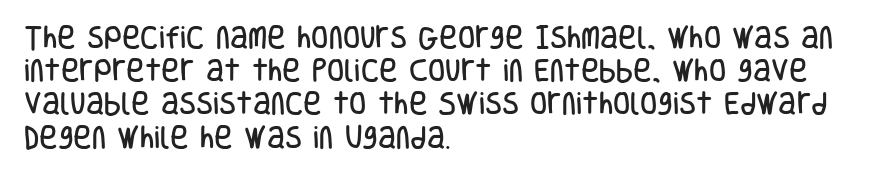
The image shows 25 px text type, upright; set left-aligned, normal line spacing (1.33x), normal letter spacing, not underlined.
